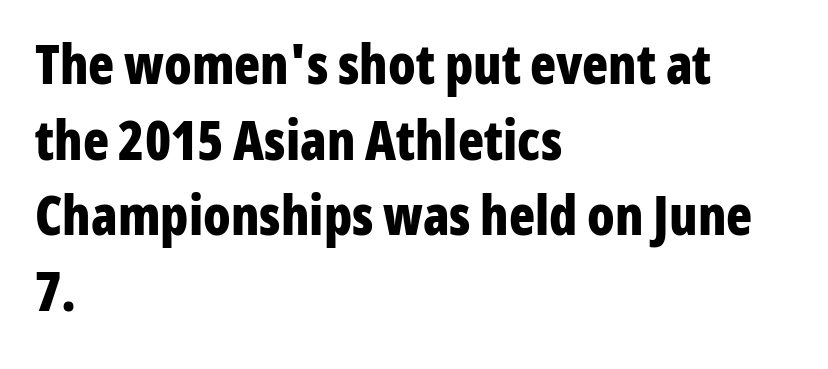
The image shows 54 px bold, condensed sans-serif type, upright; set left-aligned, normal line spacing (1.4x), normal letter spacing, not underlined; low stroke contrast and a medium x-height.
